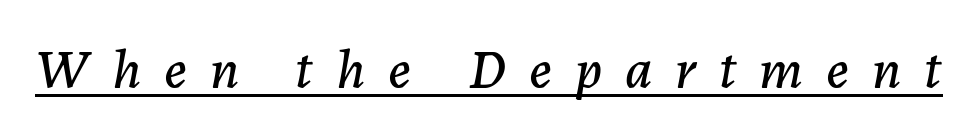
Q: Is the text italic (slanted)? A: Yes, it leans right by about 7 degrees.
Q: Is the text underlined? A: Yes.
Q: Is the spacing between letters normal or unusually wide? A: Unusually wide.
Q: Width (condensed, normal, or wide)? A: Normal.
Q: Stroke contrast? A: Low.
Q: x-height? A: Medium.
Q: Monospaced? A: No.
